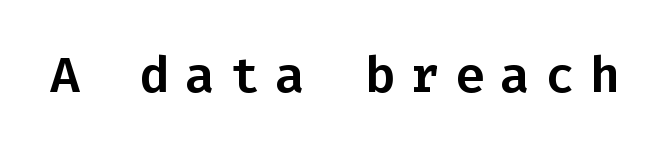
{"serif": "no", "italic": "no", "width": "normal", "stroke_contrast": "low", "x_height": "medium", "monospaced": "yes", "underline": "no", "letter_spacing": "wide", "letter_spacing_em": 0.3, "glyph_px": 50}
